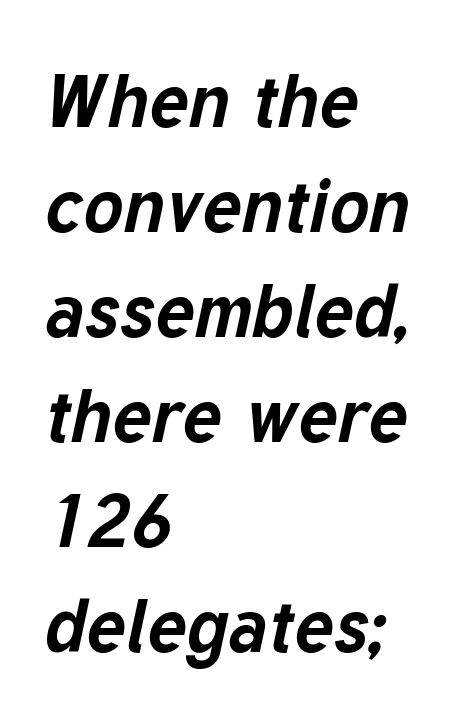
The image shows 75 px bold type, italic (leaning right); set left-aligned, normal line spacing (1.4x), normal letter spacing, not underlined; low stroke contrast and a medium x-height.
